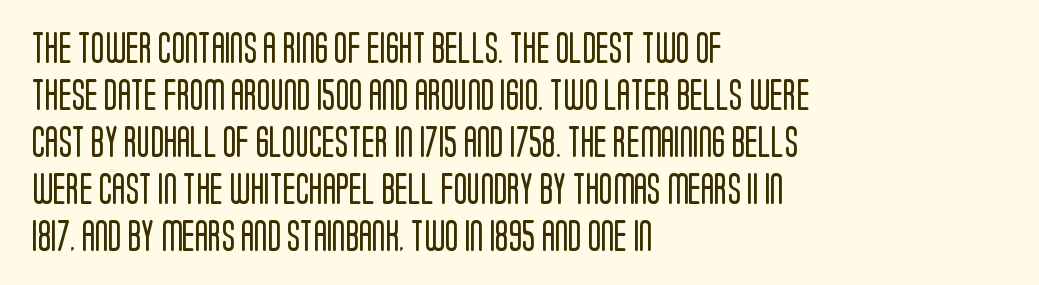
Q: Is the text bold? A: No.
Q: Is the text italic (slanted)? A: No, it is upright.
Q: Is the typeface a serif or a sans-serif typeface? A: Sans-serif.
Q: Is the text underlined? A: No.
Q: How is the paragraph aligned? A: Left-aligned.
Q: Is the spacing between letters normal or unusually wide? A: Normal.
Q: Is the spacing between lines tight, normal or loose? A: Normal.
Q: Width (condensed, normal, or wide)? A: Condensed.
Q: Stroke contrast? A: Low.
Q: x-height? A: Large.
Q: Monospaced? A: No.
